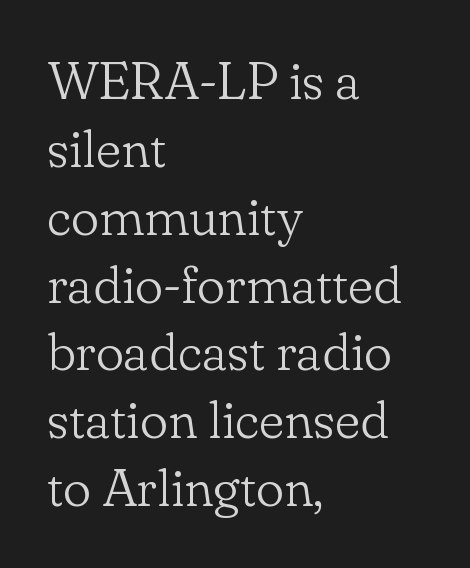
The image shows 53 px light serif type, upright; set left-aligned, normal line spacing (1.28x), normal letter spacing, not underlined; low stroke contrast and a small x-height.
